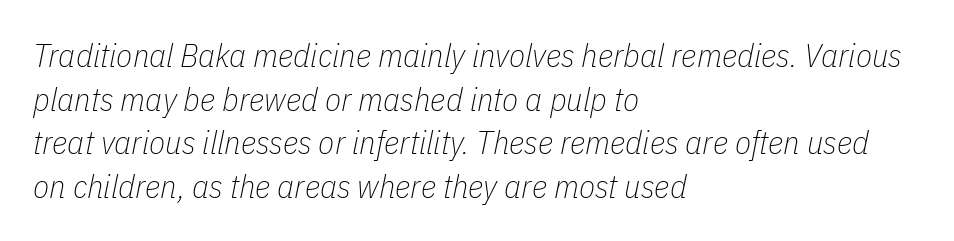
The space between consecutive lines is moderate. This rendering leaves character spacing at its baseline value. Spacing verdict: proportional, widths tailored to each character. The whole block is typeset with a tilt. The zone under the glyphs is completely vacant.
